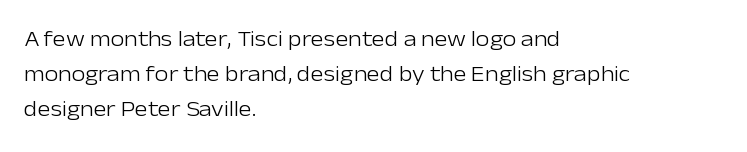
{"italic": "no", "bold": "no", "underline": "no", "align": "left", "line_spacing": "normal", "line_spacing_ratio": 1.58, "letter_spacing": "normal", "letter_spacing_em": 0.0, "glyph_px": 22}
